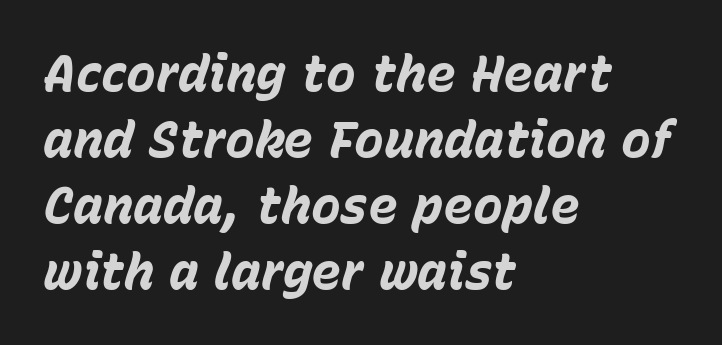
{"italic": "yes", "lean": "right", "slant_degrees": 15, "bold": "yes", "weight": "bold", "width": "normal", "stroke_contrast": "low", "x_height": "medium", "monospaced": "no", "underline": "no", "align": "left", "line_spacing": "normal", "line_spacing_ratio": 1.32, "letter_spacing": "normal", "letter_spacing_em": 0.0, "glyph_px": 50}
